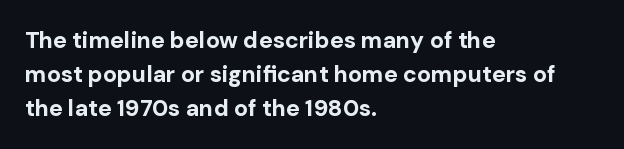
Bold? Absolutely — the strokes are thick and heavy. The setting favours the left margin, as ordinary paragraphs usually do. The font's upright variant was chosen for this text. A bare baseline throughout the passage. Vertical spacing — default.
